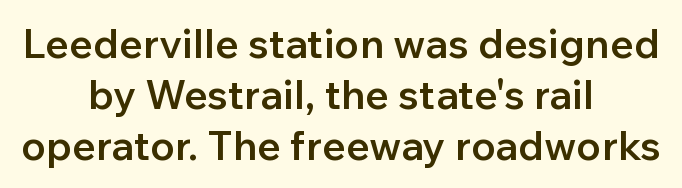
{"serif": "no", "italic": "no", "bold": "semi", "weight": "semibold", "width": "normal", "stroke_contrast": "low", "x_height": "medium", "monospaced": "no", "underline": "no", "align": "center", "line_spacing": "normal", "line_spacing_ratio": 1.25, "letter_spacing": "normal", "letter_spacing_em": 0.0, "glyph_px": 41}
